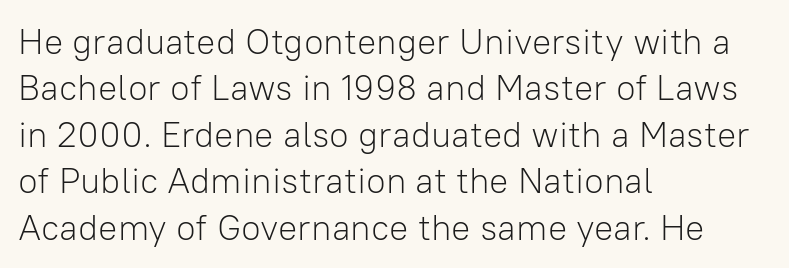
{"serif": "no", "italic": "no", "bold": "no", "weight": "light", "width": "normal", "stroke_contrast": "low", "x_height": "medium", "monospaced": "no", "underline": "no", "align": "left", "line_spacing": "normal", "line_spacing_ratio": 1.29, "letter_spacing": "normal", "letter_spacing_em": 0.0, "glyph_px": 36}
